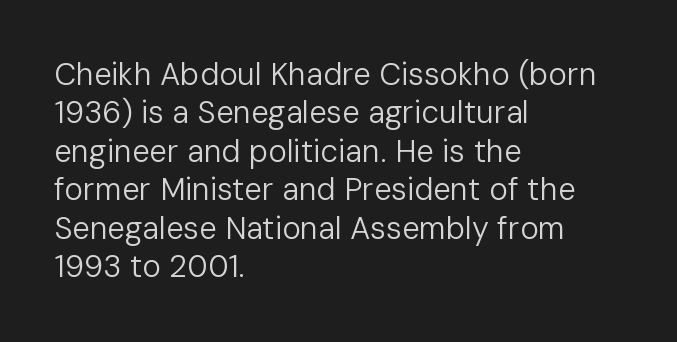
Descenders hang freely into open space. Check where the strokes stop: nothing finishes them off — pure sans. Character widths vary here, with narrow letters taking less room than wide ones. The strokes are not fattened; the text isn't bold. Words appear dense and cohesive because spacing is normal.
